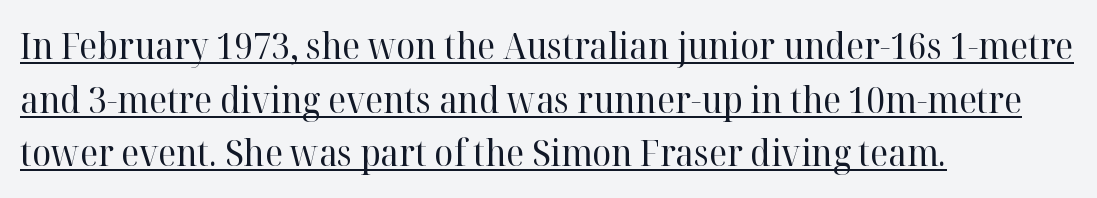
{"serif": "yes", "italic": "no", "bold": "no", "weight": "regular", "width": "normal", "stroke_contrast": "high", "x_height": "medium", "monospaced": "no", "underline": "yes", "align": "left", "line_spacing": "normal", "line_spacing_ratio": 1.49, "letter_spacing": "normal", "letter_spacing_em": 0.0, "glyph_px": 36}
